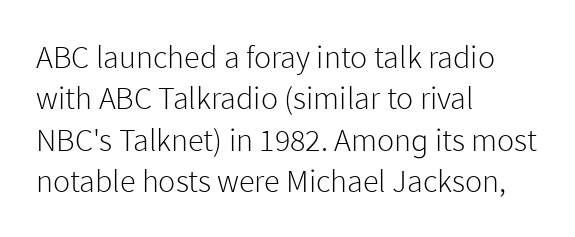
The image shows 32 px light sans-serif type, upright; set left-aligned, normal line spacing (1.29x), normal letter spacing, not underlined; low stroke contrast and a medium x-height.
